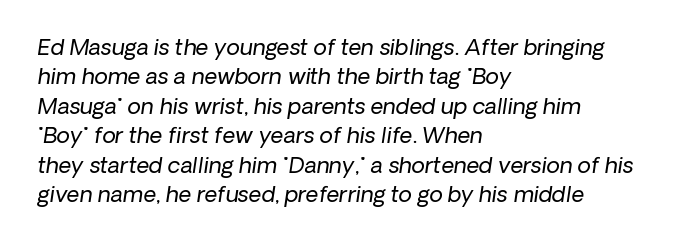
Q: Is the text bold? A: No.
Q: Is the text italic (slanted)? A: Yes, it leans right by about 8 degrees.
Q: Is the text underlined? A: No.
Q: How is the paragraph aligned? A: Left-aligned.
Q: Is the spacing between letters normal or unusually wide? A: Normal.
Q: Is the spacing between lines tight, normal or loose? A: Normal.
